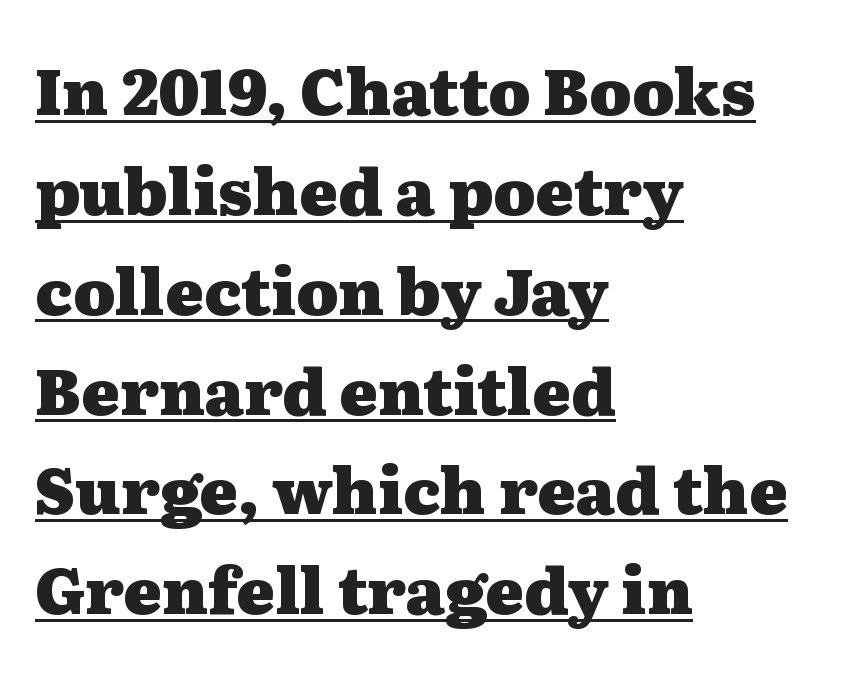
The image shows 64 px heavy, wide serif type, upright; set left-aligned, normal line spacing (1.56x), normal letter spacing, underlined; medium stroke contrast and a medium x-height.
